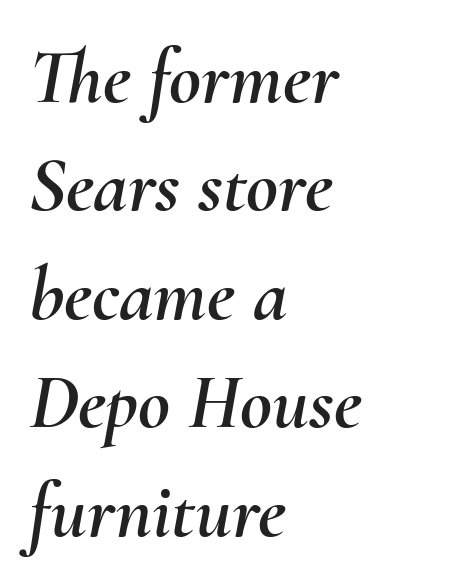
Q: Is the text italic (slanted)? A: Yes, it leans right by about 10 degrees.
Q: Is the text underlined? A: No.
Q: How is the paragraph aligned? A: Left-aligned.
Q: Is the spacing between letters normal or unusually wide? A: Normal.
Q: Is the spacing between lines tight, normal or loose? A: Normal.
Q: Width (condensed, normal, or wide)? A: Normal.
Q: Stroke contrast? A: Medium.
Q: x-height? A: Small.
Q: Monospaced? A: No.
